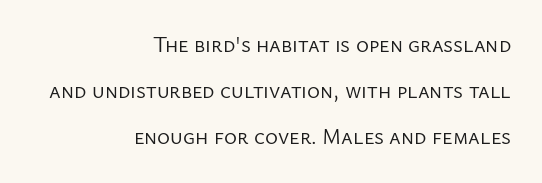
The rendering uses a large line-height, opening up the rows. Words appear dense and cohesive because spacing is normal. A bare baseline throughout the passage. Each stroke keeps to a modest, everyday thickness or less.
